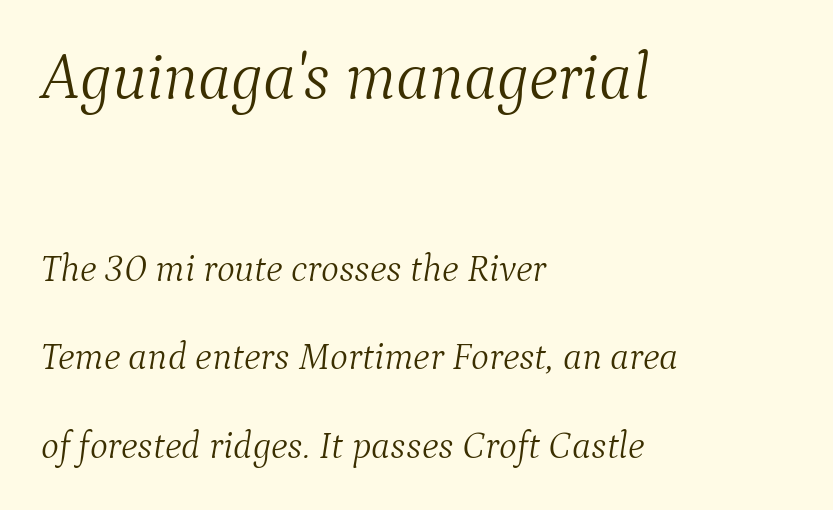
The rendering shows small feet on the letterforms — a serif design. The vertical gap from one line to the next is large. Check under the words: just untouched page. No extra tracking has been applied to these lines. Summary of weight: not heavy and not bold.
